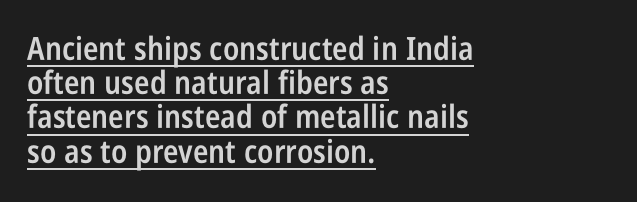
{"serif": "no", "italic": "no", "bold": "semi", "weight": "semibold", "width": "condensed", "stroke_contrast": "low", "x_height": "large", "monospaced": "no", "underline": "yes", "align": "left", "line_spacing": "tight", "line_spacing_ratio": 1.07, "letter_spacing": "normal", "letter_spacing_em": 0.0, "glyph_px": 32}
